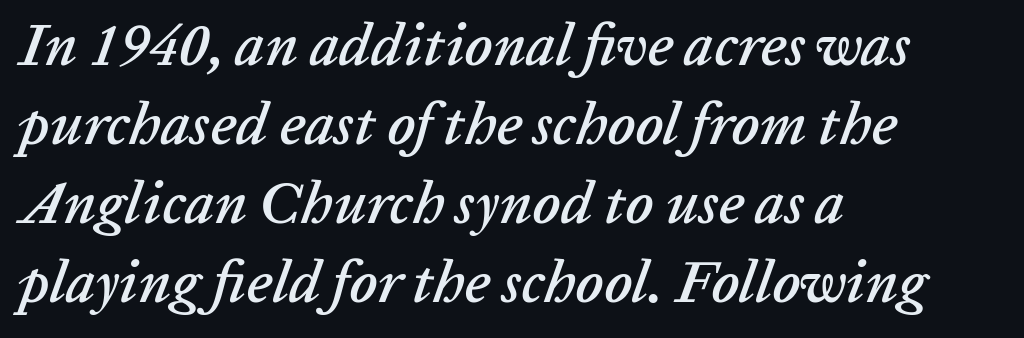
Q: Is the text italic (slanted)? A: Yes, it leans right by about 20 degrees.
Q: Is the text underlined? A: No.
Q: How is the paragraph aligned? A: Left-aligned.
Q: Is the spacing between letters normal or unusually wide? A: Normal.
Q: Is the spacing between lines tight, normal or loose? A: Normal.
Q: Width (condensed, normal, or wide)? A: Normal.
Q: Stroke contrast? A: Low.
Q: x-height? A: Medium.
Q: Monospaced? A: No.
